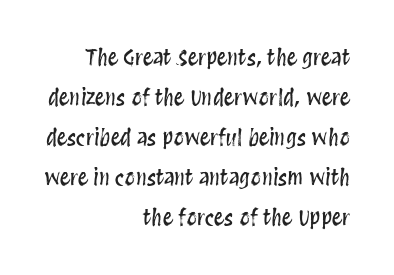
{"italic": "no", "underline": "no", "align": "right", "line_spacing": "loose", "line_spacing_ratio": 1.9, "letter_spacing": "normal", "letter_spacing_em": 0.0, "glyph_px": 21}
